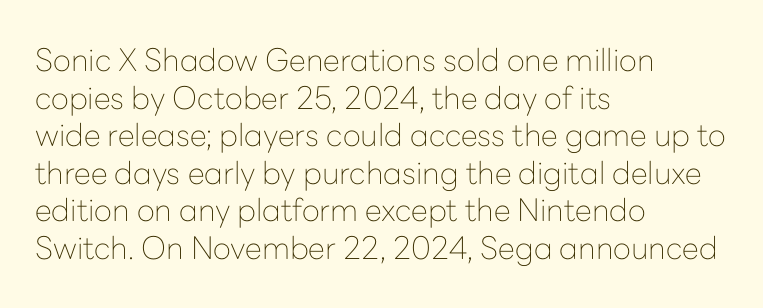
{"serif": "no", "italic": "no", "bold": "no", "weight": "thin", "width": "normal", "stroke_contrast": "low", "x_height": "medium", "monospaced": "no", "underline": "no", "align": "left", "line_spacing_ratio": 1.21, "letter_spacing": "normal", "letter_spacing_em": 0.0, "glyph_px": 31}
